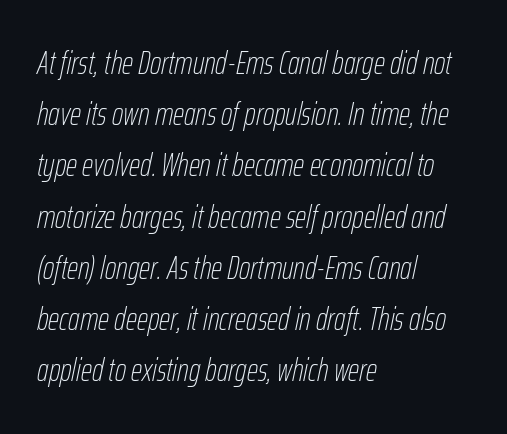
{"italic": "yes", "lean": "right", "slant_degrees": 12, "bold": "no", "weight": "thin", "width": "condensed", "stroke_contrast": "low", "x_height": "medium", "monospaced": "no", "underline": "no", "align": "left", "line_spacing": "normal", "line_spacing_ratio": 1.6, "letter_spacing": "normal", "letter_spacing_em": 0.0, "glyph_px": 32}
